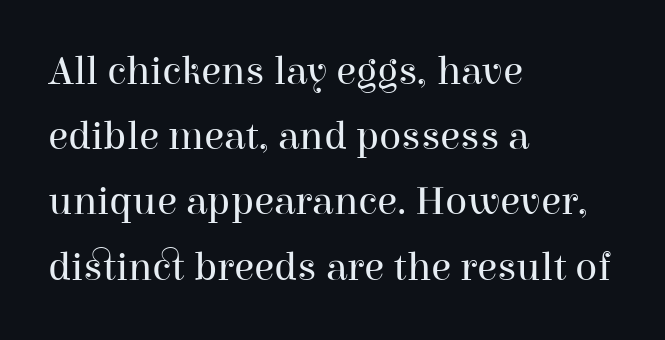
Q: Is the text bold? A: No.
Q: Is the text italic (slanted)? A: No, it is upright.
Q: Is the typeface a serif or a sans-serif typeface? A: Serif.
Q: Is the text underlined? A: No.
Q: How is the paragraph aligned? A: Left-aligned.
Q: Is the spacing between letters normal or unusually wide? A: Normal.
Q: Is the spacing between lines tight, normal or loose? A: Normal.
Q: Width (condensed, normal, or wide)? A: Normal.
Q: Stroke contrast? A: High.
Q: x-height? A: Medium.
Q: Monospaced? A: No.
